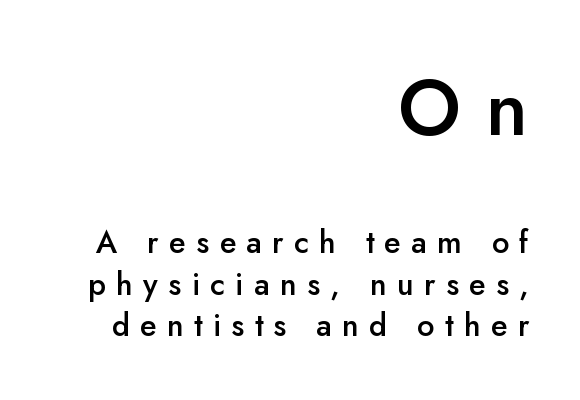
{"serif": "no", "italic": "no", "bold": "semi", "weight": "semibold", "width": "normal", "stroke_contrast": "low", "x_height": "small", "monospaced": "no", "underline": "no", "align": "right", "line_spacing": "normal", "line_spacing_ratio": 1.35, "letter_spacing": "wide", "letter_spacing_em": 0.33, "larger_block": "first", "size_ratio": 2.52, "glyph_px": 78}
